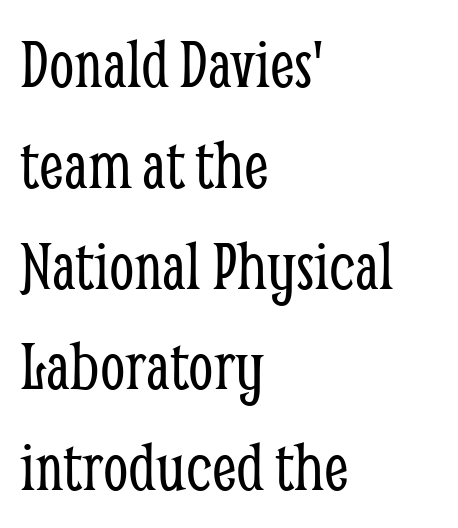
Q: Is the text bold? A: No.
Q: Is the text italic (slanted)? A: No, it is upright.
Q: Is the typeface a serif or a sans-serif typeface? A: Serif.
Q: Is the text underlined? A: No.
Q: How is the paragraph aligned? A: Left-aligned.
Q: Is the spacing between letters normal or unusually wide? A: Normal.
Q: Is the spacing between lines tight, normal or loose? A: Normal.
Q: Width (condensed, normal, or wide)? A: Condensed.
Q: Stroke contrast? A: Low.
Q: x-height? A: Medium.
Q: Monospaced? A: No.
